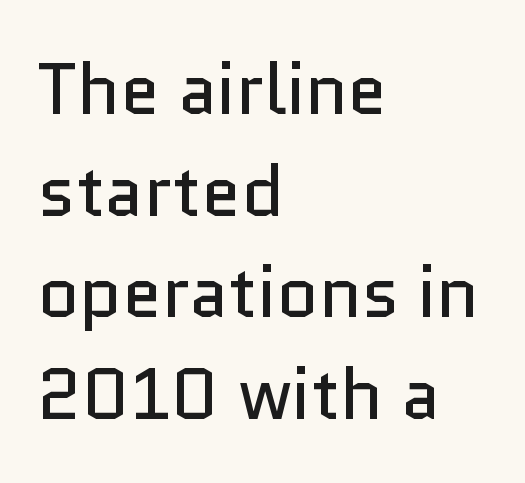
The image shows 72 px regular-weight sans-serif type, upright; set left-aligned, normal line spacing (1.41x), normal letter spacing, not underlined; low stroke contrast and a medium x-height.
